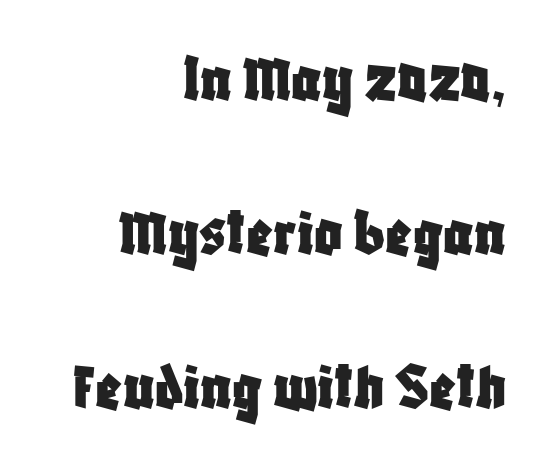
{"serif": "no", "italic": "no", "width": "condensed", "stroke_contrast": "low", "x_height": "large", "monospaced": "no", "underline": "no", "align": "right", "line_spacing": "loose", "line_spacing_ratio": 2.23, "letter_spacing": "normal", "letter_spacing_em": 0.0, "glyph_px": 69}
